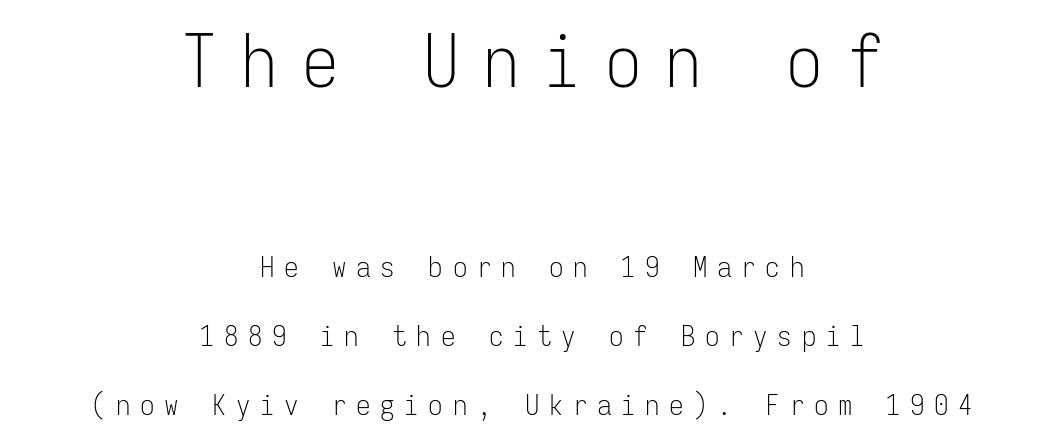
Q: Is the text bold? A: No.
Q: Is the text italic (slanted)? A: No, it is upright.
Q: Is the typeface a serif or a sans-serif typeface? A: Sans-serif.
Q: Is the text underlined? A: No.
Q: How is the paragraph aligned? A: Centered.
Q: Is the spacing between letters normal or unusually wide? A: Unusually wide.
Q: Is the spacing between lines tight, normal or loose? A: Loose.
Q: Which block of text is set in a larger size, the first (top) or the second (bottom)? A: The first (top) one.
Q: Width (condensed, normal, or wide)? A: Condensed.
Q: Stroke contrast? A: Low.
Q: x-height? A: Medium.
Q: Monospaced? A: Yes.
